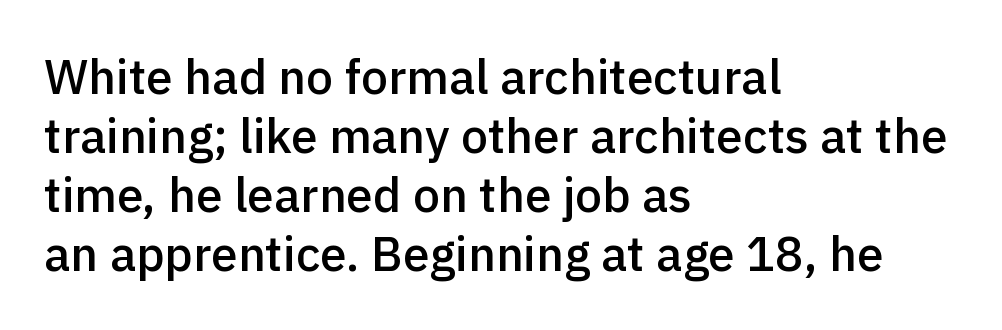
{"serif": "no", "italic": "no", "bold": "semi", "weight": "semibold", "width": "normal", "x_height": "medium", "monospaced": "no", "underline": "no", "align": "left", "line_spacing_ratio": 1.23, "letter_spacing": "normal", "letter_spacing_em": 0.0, "glyph_px": 48}
